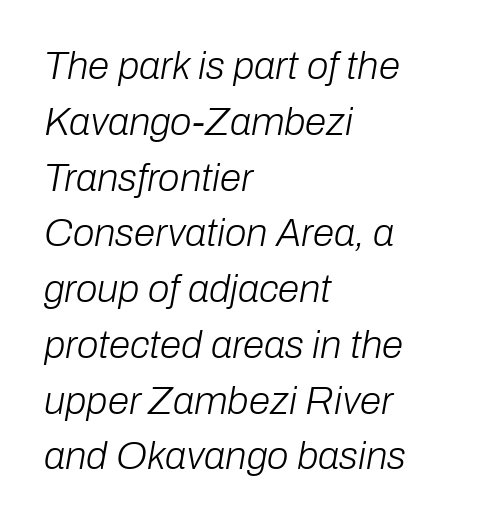
The image shows 39 px light type, italic (leaning right); set left-aligned, normal line spacing (1.43x), normal letter spacing, not underlined; low stroke contrast and a medium x-height.
